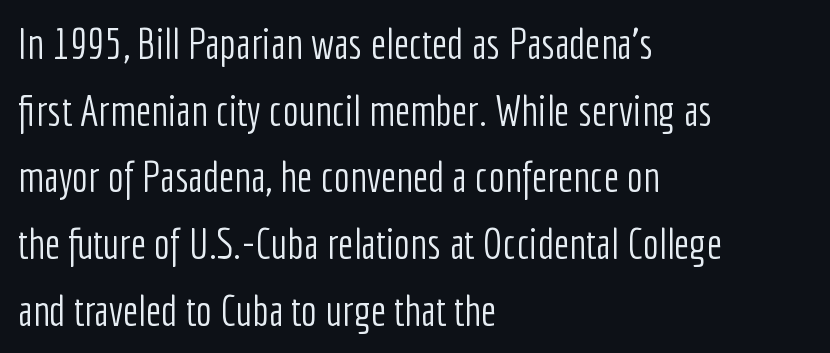
The passage shown is typeset with a sans-serif family. A normal amount of white space separates one row of letters from the next. The face used here is proportionally spaced, like ordinary book or web type. The font sits on the lighter half of the weight spectrum, regular included. Bare-footed words on every line.
